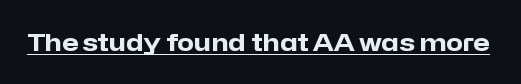
Students, observe the line beneath the letters — that is underlining. Upright lettering throughout. Summary of weight: heavy, a full bold. Here the glyphs are tracked normally, forming tight word shapes.
